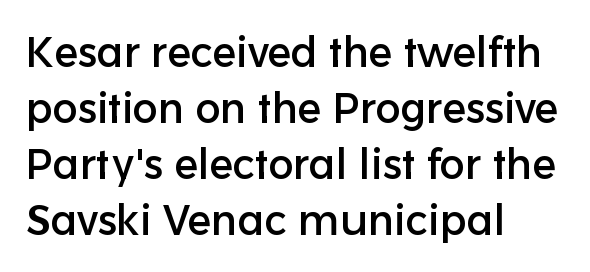
{"serif": "no", "italic": "no", "width": "normal", "stroke_contrast": "low", "x_height": "medium", "monospaced": "no", "underline": "no", "align": "left", "line_spacing": "normal", "line_spacing_ratio": 1.33, "letter_spacing": "normal", "letter_spacing_em": 0.0, "glyph_px": 42}
